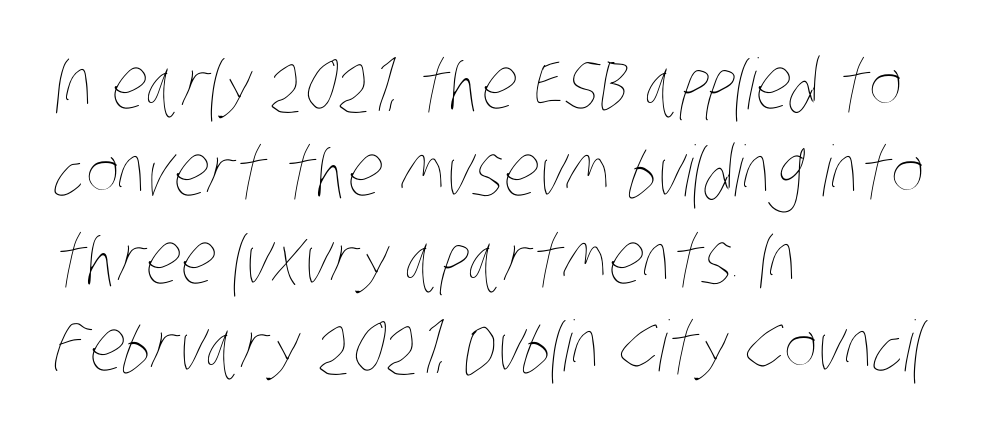
{"bold": "no", "weight": "thin", "width": "condensed", "stroke_contrast": "low", "x_height": "large", "monospaced": "no", "underline": "no", "align": "left", "line_spacing": "normal", "line_spacing_ratio": 1.25, "letter_spacing": "normal", "letter_spacing_em": 0.0, "glyph_px": 70}
